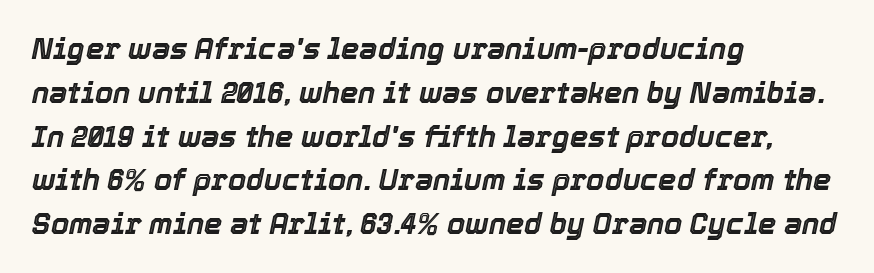
{"italic": "yes", "lean": "right", "slant_degrees": 12, "width": "normal", "x_height": "medium", "monospaced": "no", "underline": "no", "align": "left", "line_spacing": "normal", "line_spacing_ratio": 1.51, "letter_spacing": "normal", "letter_spacing_em": 0.0, "glyph_px": 29}
